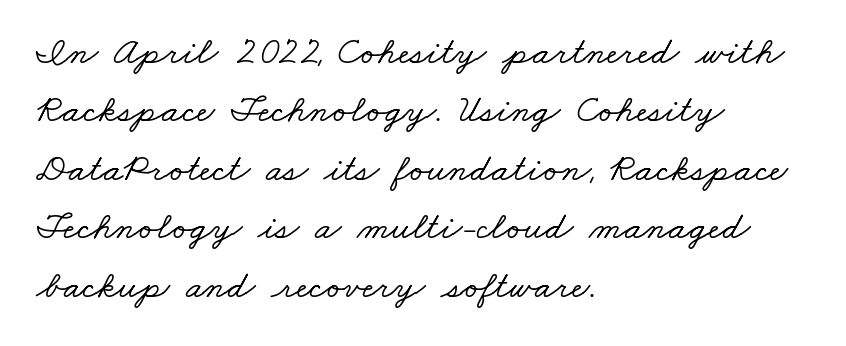
Unlike a clean sans, this face finishes its strokes with serifs. Compared with typical body copy, the letter spacing here is the same. This block has exactly the height ordinary leading produces. This sample has the flowing, uneven cadence of proportional lettering.
